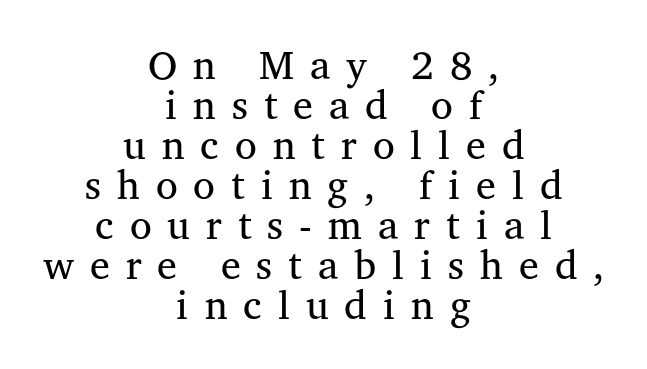
Think of a printed novel: that variable character pitch is what you see here. Anything drawn beneath the words? Only blank space. The designer dialed line spacing down below the default. Leftover space on each line is divided equally before and after the words. In terms of letterspacing, this is a distinctly airy, spread setting.
